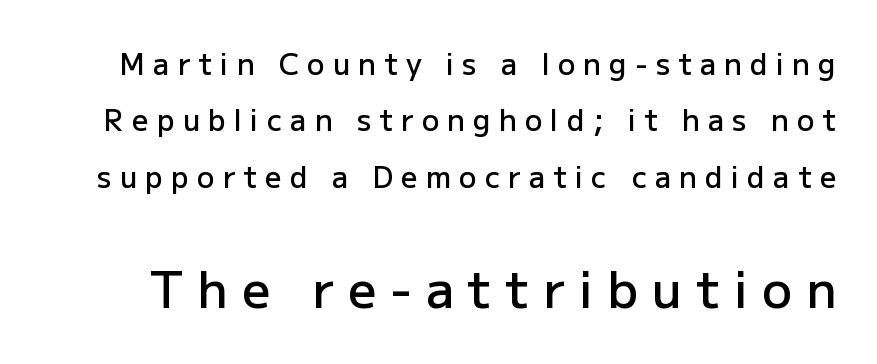
The passage shown is semibold, sitting just below true bold. Vertical strokes here are truly vertical. Scale increases going downward across the two blocks. Baseline-to-baseline distance is far greater than the letter height. Honestly, the letter spacing is so wide it's the main thing you notice.
